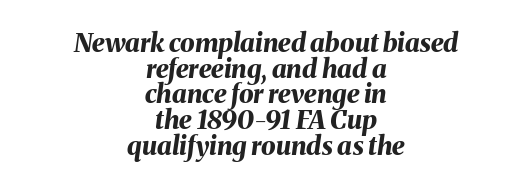
Q: Is the text bold? A: Yes.
Q: Is the text italic (slanted)? A: Yes, it leans right by about 8 degrees.
Q: Is the text underlined? A: No.
Q: How is the paragraph aligned? A: Centered.
Q: Is the spacing between letters normal or unusually wide? A: Normal.
Q: Is the spacing between lines tight, normal or loose? A: Tight.
